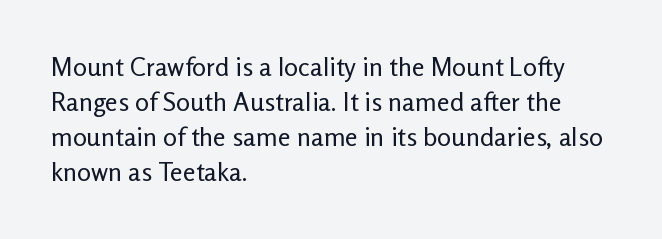
Q: Is the text bold? A: No.
Q: Is the text italic (slanted)? A: No, it is upright.
Q: Is the text underlined? A: No.
Q: How is the paragraph aligned? A: Left-aligned.
Q: Is the spacing between letters normal or unusually wide? A: Normal.
Q: Is the spacing between lines tight, normal or loose? A: Normal.
